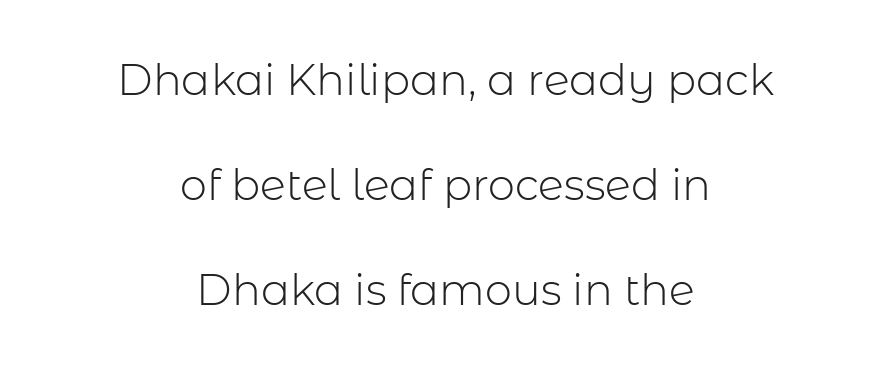
{"serif": "no", "italic": "no", "bold": "no", "weight": "light", "width": "normal", "stroke_contrast": "low", "x_height": "medium", "monospaced": "no", "underline": "no", "align": "center", "line_spacing": "loose", "line_spacing_ratio": 2.44, "letter_spacing": "normal", "letter_spacing_em": 0.0, "glyph_px": 43}
